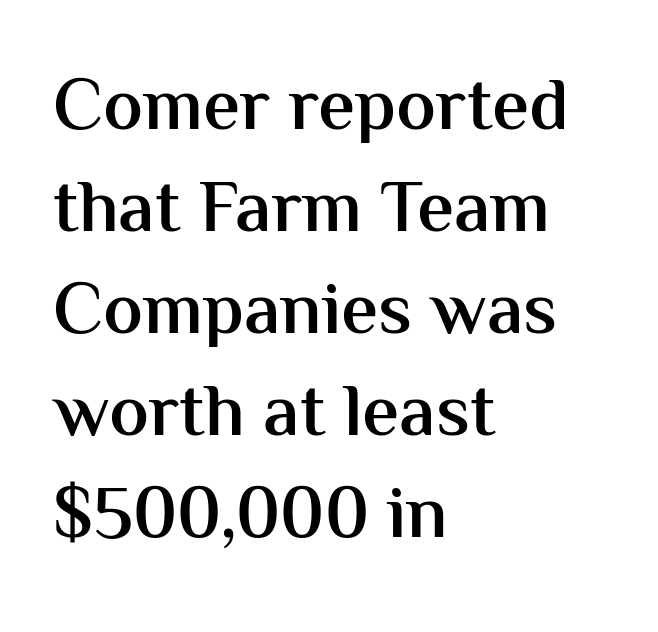
The image shows 74 px semibold sans-serif type, upright; set left-aligned, normal line spacing (1.38x), normal letter spacing, not underlined; medium stroke contrast and a medium x-height.
